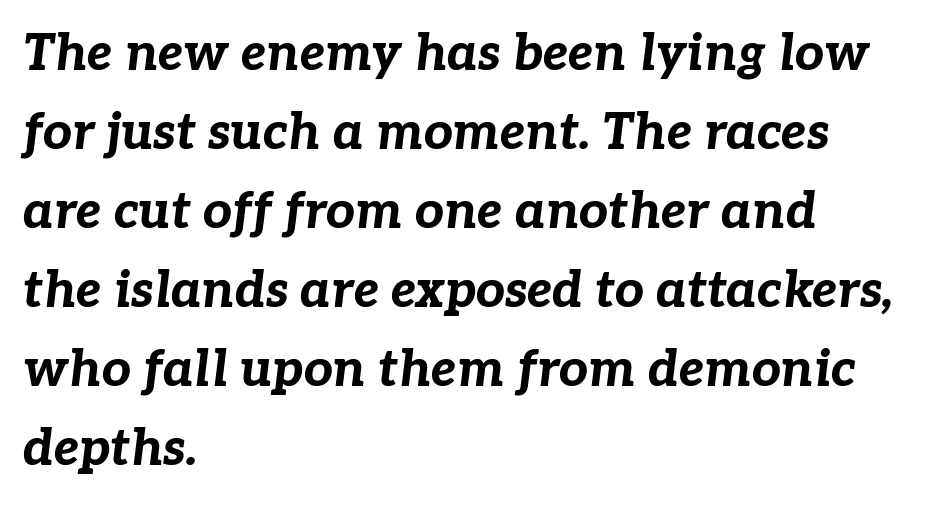
Rendered with sloped, italic letterforms. Look at the stroke-to-counter ratio: heavy, a bold. A typesetter would call this proportional, since set widths differ per character. Each new line begins a customary step beneath the previous one. The foot of each line stays bare and open. The line texture is even and compact thanks to regular tracking.
